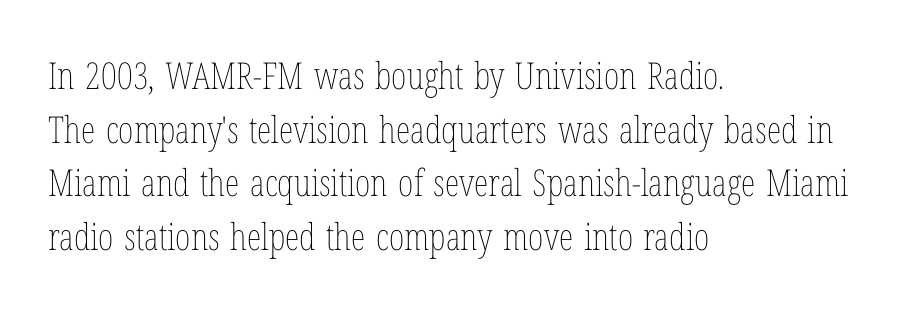
{"italic": "no", "bold": "no", "weight": "thin", "width": "condensed", "stroke_contrast": "low", "x_height": "medium", "monospaced": "no", "underline": "no", "align": "left", "line_spacing": "normal", "line_spacing_ratio": 1.45, "letter_spacing": "normal", "letter_spacing_em": 0.0, "glyph_px": 37}
